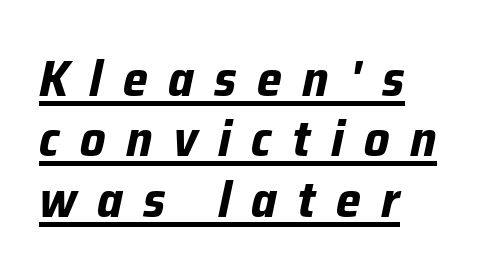
{"italic": "yes", "lean": "right", "slant_degrees": 12, "bold": "yes", "weight": "bold", "width": "normal", "stroke_contrast": "low", "x_height": "medium", "monospaced": "no", "underline": "yes", "align": "left", "line_spacing_ratio": 1.21, "letter_spacing": "wide", "letter_spacing_em": 0.41, "glyph_px": 50}
